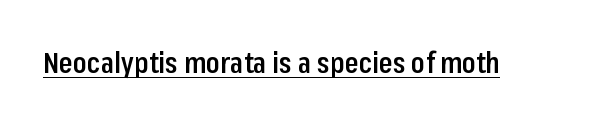
The image shows 28 px semibold, condensed sans-serif type, upright; set normal letter spacing, underlined; low stroke contrast and a medium x-height.
